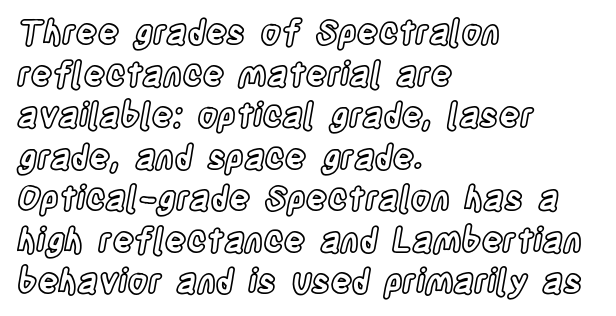
{"width": "condensed", "x_height": "large", "monospaced": "no", "underline": "no", "align": "left", "line_spacing": "normal", "line_spacing_ratio": 1.26, "letter_spacing": "normal", "letter_spacing_em": 0.0, "glyph_px": 33}
